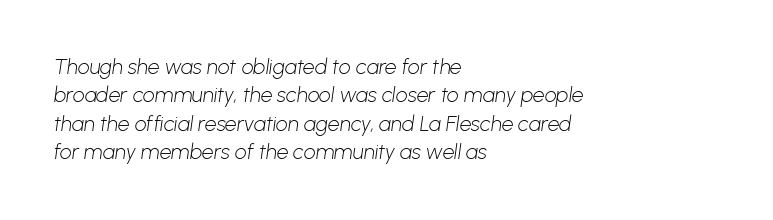
The image shows 21 px text type; set left-aligned, normal line spacing (1.35x), normal letter spacing, not underlined.
